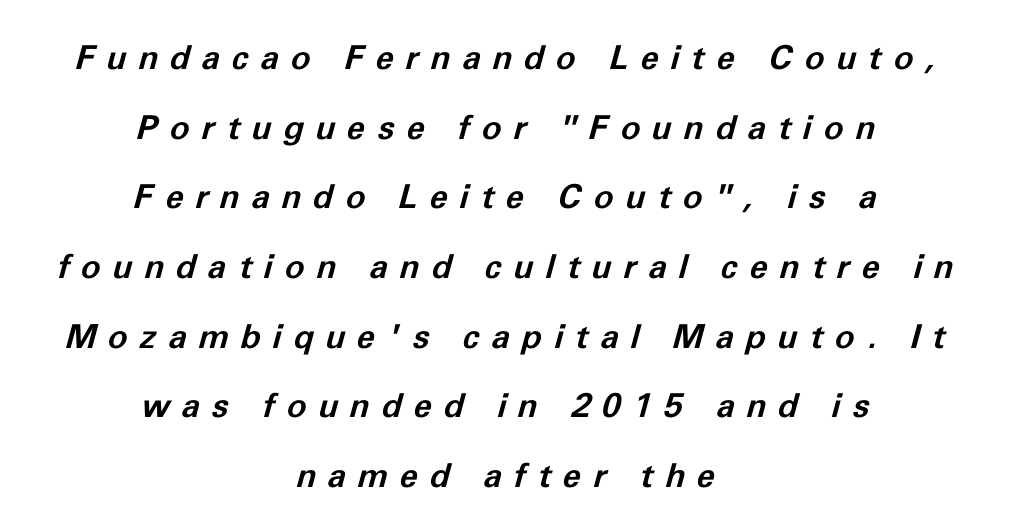
Note the varied advance widths — an 'i' is clearly narrower than an 'm'. The space directly below the letters is spotless. Visually the block forms a symmetrical silhouette, jagged on both flanks. The rendering uses a large line-height, opening up the rows.
